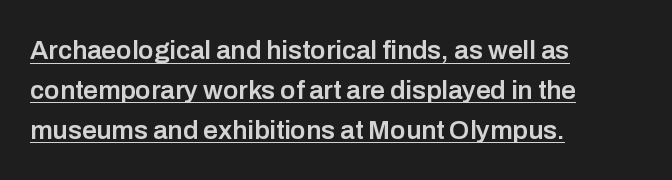
If you drew a ruler down the left edge, every line would touch it. There is no visible air inserted between adjacent glyphs. Quick note: interline space is typical. Do the letters lean? They stand straight.
